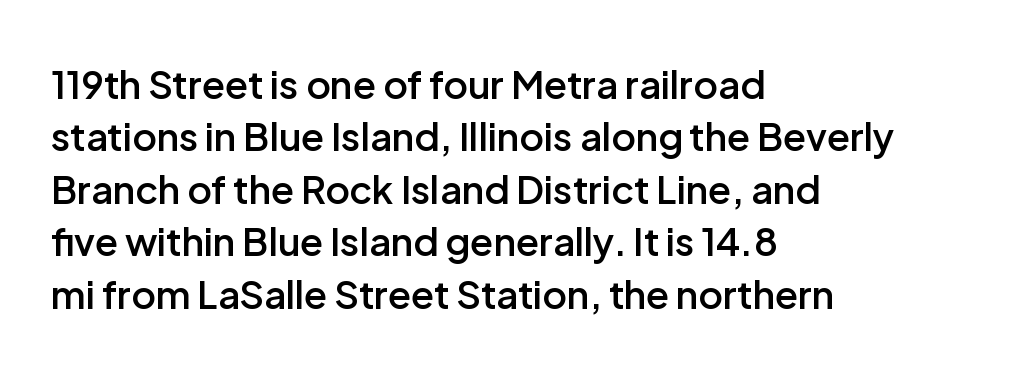
Q: Is the text bold? A: Semi-bold.
Q: Is the text italic (slanted)? A: No, it is upright.
Q: Is the typeface a serif or a sans-serif typeface? A: Sans-serif.
Q: Is the text underlined? A: No.
Q: How is the paragraph aligned? A: Left-aligned.
Q: Is the spacing between letters normal or unusually wide? A: Normal.
Q: Is the spacing between lines tight, normal or loose? A: Normal.
Q: Width (condensed, normal, or wide)? A: Normal.
Q: Stroke contrast? A: Low.
Q: x-height? A: Medium.
Q: Monospaced? A: No.
